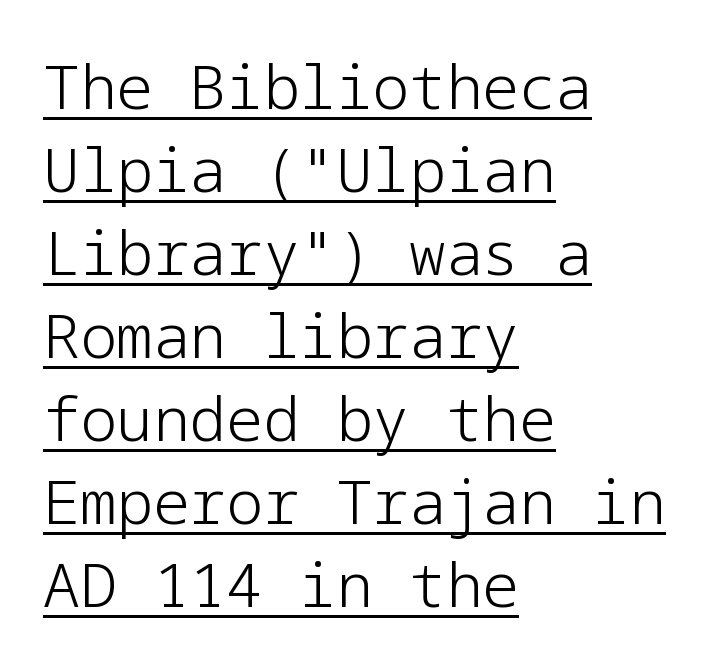
The image shows 61 px light sans-serif type, upright; set left-aligned, normal line spacing (1.36x), normal letter spacing, underlined; low stroke contrast and a medium x-height.
